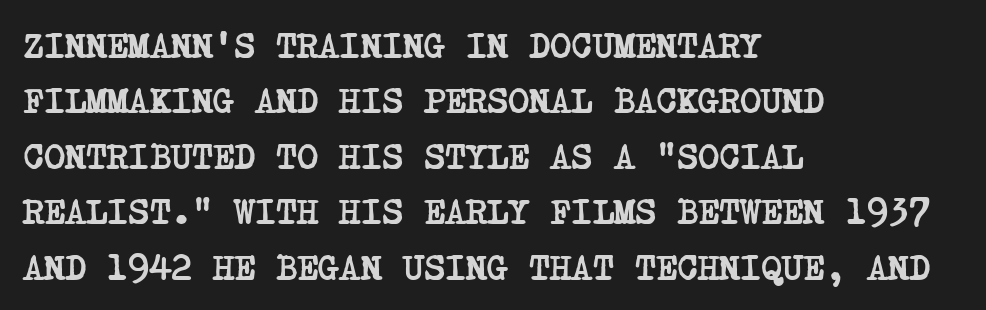
{"serif": "yes", "bold": "yes", "weight": "semibold", "width": "condensed", "stroke_contrast": "low", "x_height": "large", "underline": "no", "align": "left", "line_spacing": "normal", "line_spacing_ratio": 1.54, "letter_spacing": "normal", "letter_spacing_em": 0.0, "glyph_px": 36}
